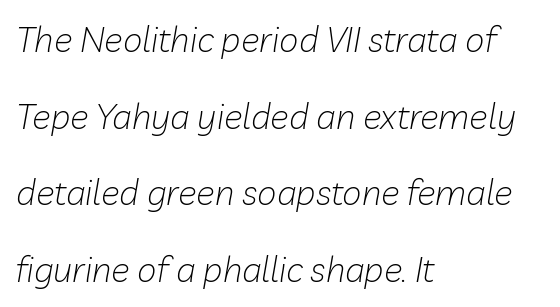
The whole block is typeset with a tilt. The horizontal fit of the characters is conventional and even. The glyphs are unaccompanied by any horizontal stroke below them. Each stroke keeps to a modest, everyday thickness or less. Notice the wide empty band between every row — that's loose leading. All the whitespace from short lines collects on the right.
